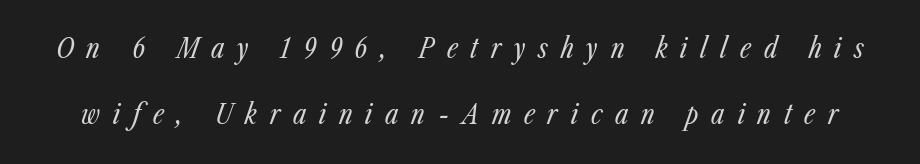
{"italic": "yes", "lean": "right", "slant_degrees": 23, "bold": "no", "underline": "no", "line_spacing": "loose", "line_spacing_ratio": 2.45, "letter_spacing": "wide", "letter_spacing_em": 0.47, "glyph_px": 27}
